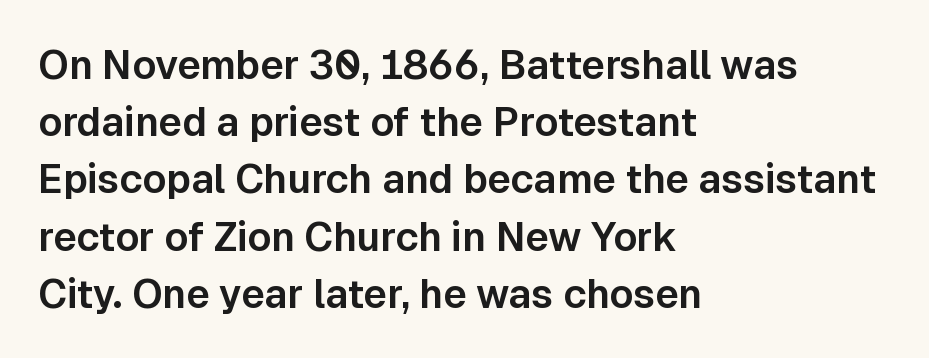
Q: Is the text italic (slanted)? A: No, it is upright.
Q: Is the typeface a serif or a sans-serif typeface? A: Sans-serif.
Q: Is the text underlined? A: No.
Q: How is the paragraph aligned? A: Left-aligned.
Q: Is the spacing between letters normal or unusually wide? A: Normal.
Q: Is the spacing between lines tight, normal or loose? A: Normal.
Q: Width (condensed, normal, or wide)? A: Normal.
Q: Stroke contrast? A: Low.
Q: x-height? A: Medium.
Q: Monospaced? A: No.
